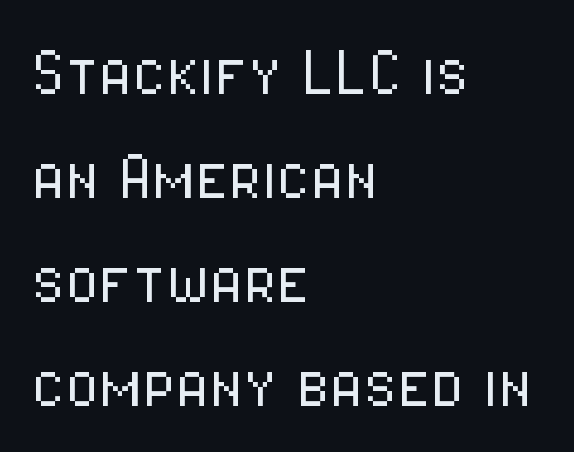
Q: Is the text bold? A: No.
Q: Is the text italic (slanted)? A: No, it is upright.
Q: Is the typeface a serif or a sans-serif typeface? A: Sans-serif.
Q: Is the text underlined? A: No.
Q: How is the paragraph aligned? A: Left-aligned.
Q: Is the spacing between letters normal or unusually wide? A: Normal.
Q: Is the spacing between lines tight, normal or loose? A: Normal.
Q: Width (condensed, normal, or wide)? A: Condensed.
Q: Stroke contrast? A: Low.
Q: x-height? A: Medium.
Q: Monospaced? A: No.
